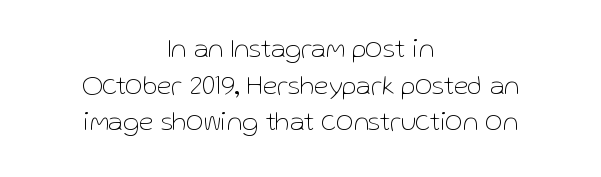
The image shows 27 px text type, upright; set centered, normal line spacing (1.36x), normal letter spacing, not underlined.
